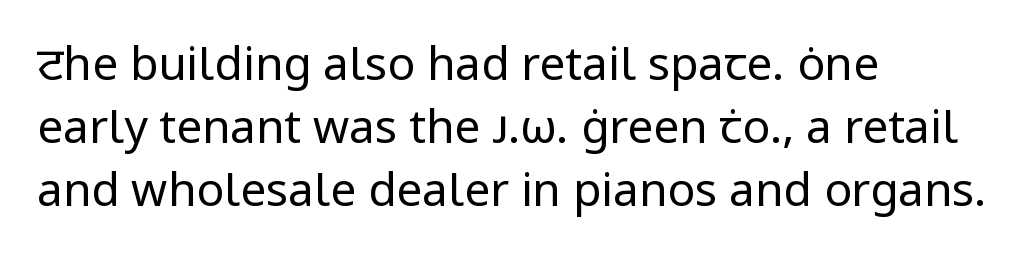
{"serif": "no", "italic": "no", "bold": "no", "weight": "regular", "width": "normal", "stroke_contrast": "low", "x_height": "medium", "monospaced": "no", "underline": "no", "align": "left", "line_spacing": "normal", "line_spacing_ratio": 1.37, "letter_spacing": "normal", "letter_spacing_em": 0.0, "glyph_px": 46}
